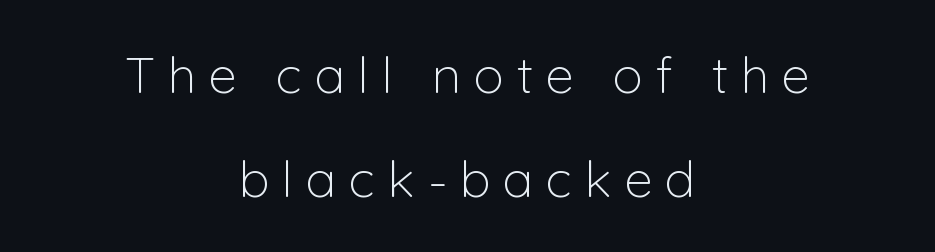
The space directly below the letters is spotless. The font family rendered here belongs to the sans-serif group. The leading is generous, giving the passage an open texture. Every character sits straight up, as roman type does. The face used here is rendered with a markedly widened letterfit. Leftover space on each line is divided equally before and after the words.
